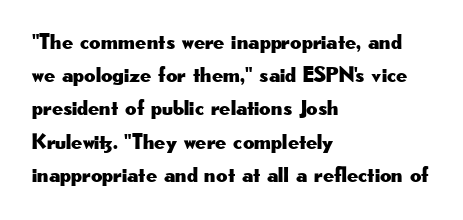
The image shows 22 px text type, upright; set left-aligned, normal line spacing (1.51x), normal letter spacing, not underlined.
